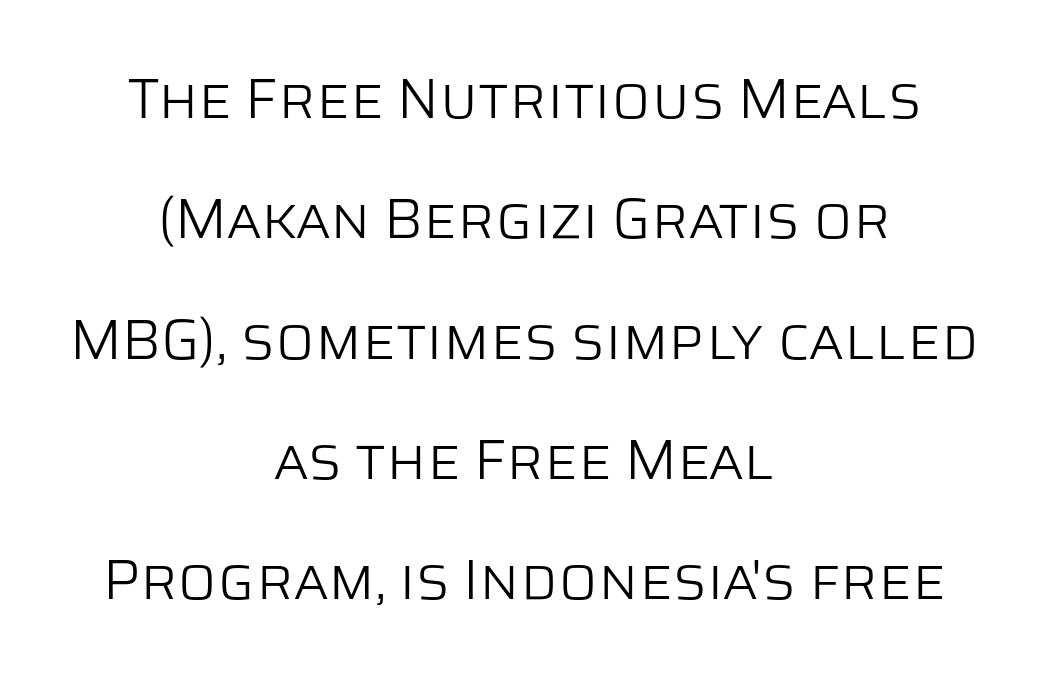
What kind of face is this? One without serifs — a sans. This rendering features lettering with no underline. Both edges are ragged and mirror each other, which tells us the setting is centered. Compared with typical body copy, the letter spacing here is the same. Summary of weight: not heavy and not bold. A typesetter would call this proportional, since set widths differ per character.
